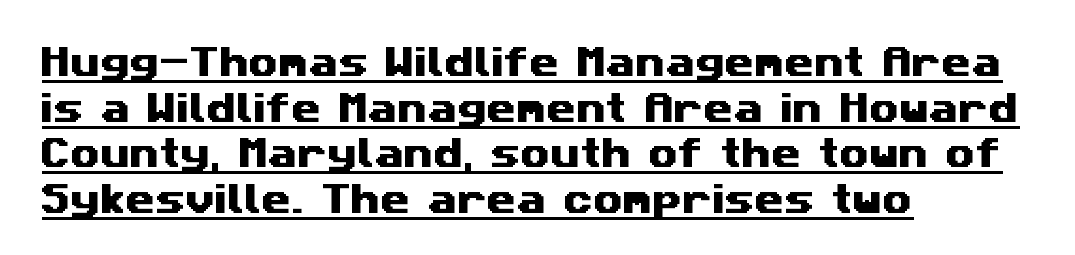
I'd call this a sans setting — the letters go barefoot. Character widths vary here, with narrow letters taking less room than wide ones. The rag falls on the right side of this text block. Tracking here is standard; glyphs follow each other at the usual distance. Leading: standard.
